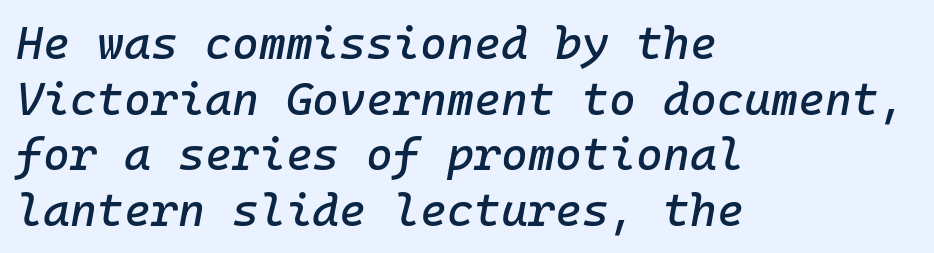
Q: Is the text italic (slanted)? A: Yes, it leans right by about 10 degrees.
Q: Is the text underlined? A: No.
Q: How is the paragraph aligned? A: Left-aligned.
Q: Is the spacing between letters normal or unusually wide? A: Normal.
Q: Width (condensed, normal, or wide)? A: Normal.
Q: Stroke contrast? A: Low.
Q: x-height? A: Medium.
